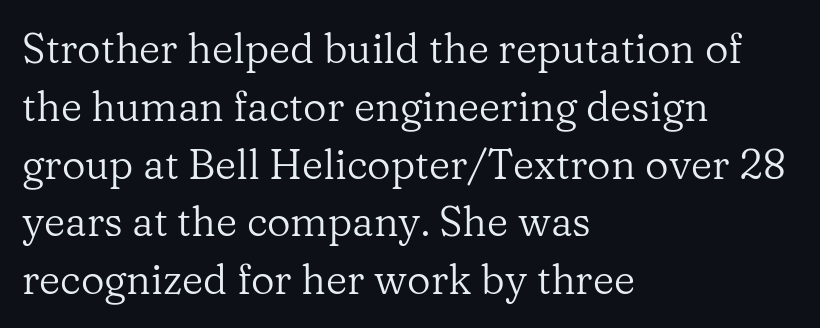
{"serif": "yes", "italic": "no", "bold": "no", "weight": "regular", "width": "normal", "stroke_contrast": "low", "x_height": "medium", "monospaced": "no", "underline": "no", "align": "left", "line_spacing": "normal", "line_spacing_ratio": 1.41, "letter_spacing": "normal", "letter_spacing_em": 0.0, "glyph_px": 41}
